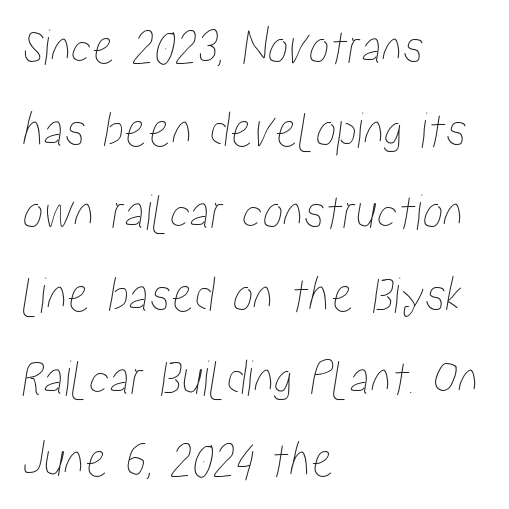
These lines sit exactly where default settings would place them. Where is the straight margin? On the left. No extra tracking has been applied to these lines. Spacing verdict: proportional, widths tailored to each character. The string is rendered with underlining switched off.
